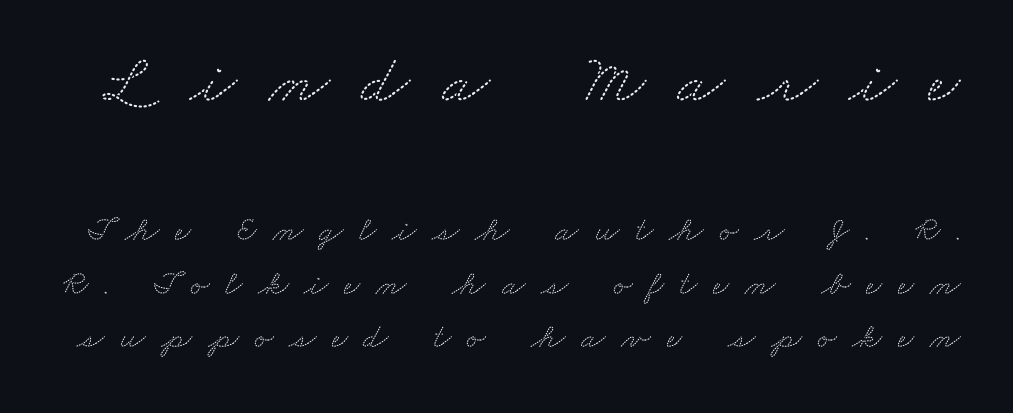
Q: Is the typeface a serif or a sans-serif typeface? A: Serif.
Q: Is the text underlined? A: No.
Q: Is the spacing between letters normal or unusually wide? A: Unusually wide.
Q: Is the spacing between lines tight, normal or loose? A: Normal.
Q: Which block of text is set in a larger size, the first (top) or the second (bottom)? A: The first (top) one.
Q: Width (condensed, normal, or wide)? A: Wide.
Q: Stroke contrast? A: Medium.
Q: x-height? A: Small.
Q: Monospaced? A: No.
